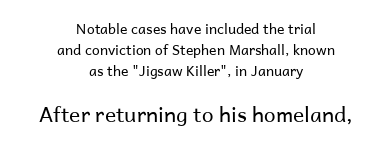
{"italic": "no", "bold": "no", "underline": "no", "align": "center", "line_spacing": "normal", "line_spacing_ratio": 1.51, "letter_spacing": "normal", "letter_spacing_em": 0.0, "larger_block": "second", "size_ratio": 1.5, "glyph_px": 21}
